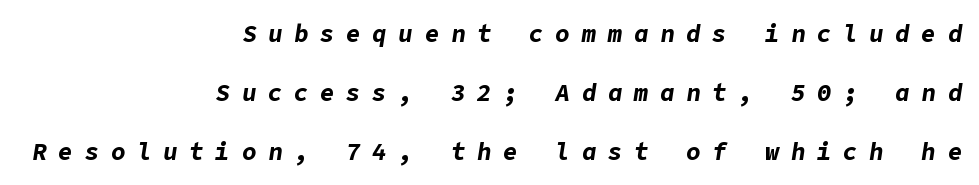
{"italic": "yes", "lean": "right", "slant_degrees": 9, "bold": "yes", "underline": "no", "align": "right", "line_spacing": "loose", "line_spacing_ratio": 2.45, "letter_spacing": "wide", "letter_spacing_em": 0.49, "glyph_px": 24}
